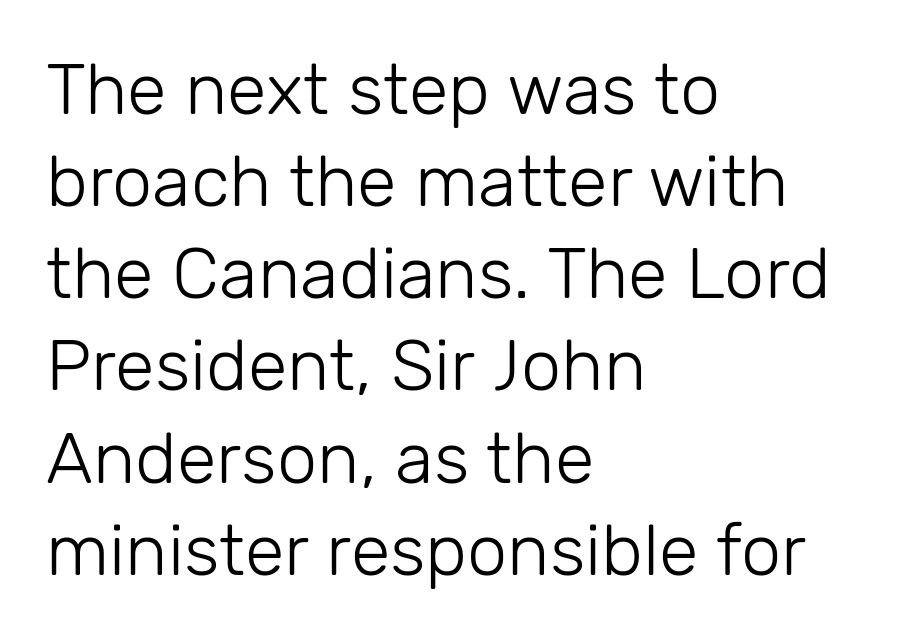
The image shows 72 px light sans-serif type, upright; set left-aligned, normal line spacing (1.28x), normal letter spacing, not underlined; low stroke contrast and a medium x-height.
